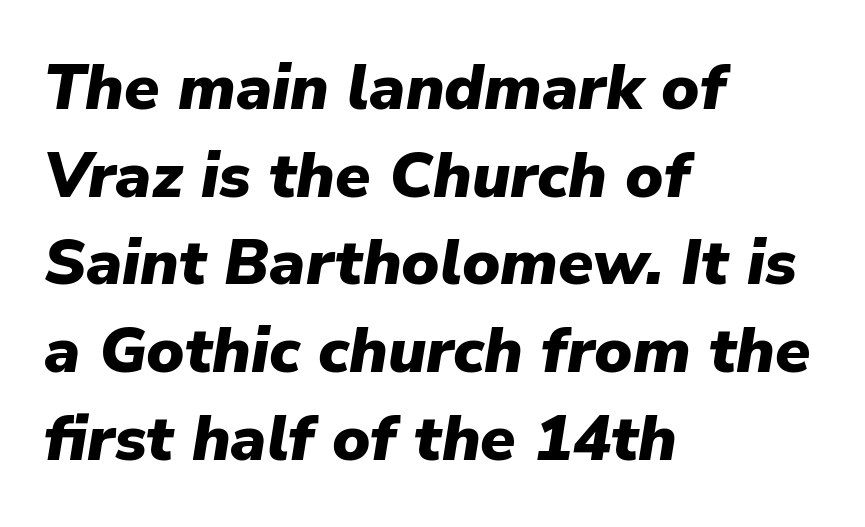
This sample has the flowing, uneven cadence of proportional lettering. The gaps between neighbouring characters are ordinary and unremarkable. I'd describe the lettering as bold — thick and assertive. The space directly below the letters is spotless.
